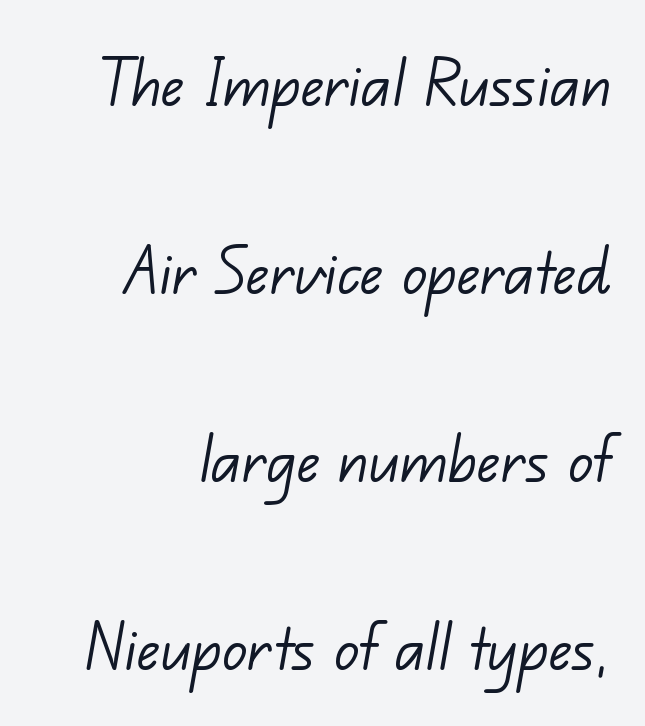
Each letter keeps its own natural width here, so spacing adapts to shape. The cut favours lightness, reaching ordinary text weight at its darkest. The space directly below the letters is spotless. Regarding leading, the lines here are spaced well apart. Line ends are locked; line starts wander.
